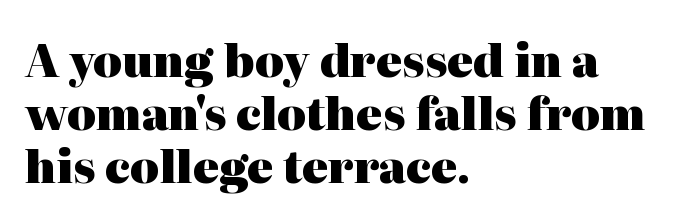
Q: Is the text bold? A: Yes.
Q: Is the text italic (slanted)? A: No, it is upright.
Q: Is the typeface a serif or a sans-serif typeface? A: Serif.
Q: Is the text underlined? A: No.
Q: How is the paragraph aligned? A: Left-aligned.
Q: Is the spacing between letters normal or unusually wide? A: Normal.
Q: Width (condensed, normal, or wide)? A: Normal.
Q: Stroke contrast? A: High.
Q: x-height? A: Medium.
Q: Monospaced? A: No.
